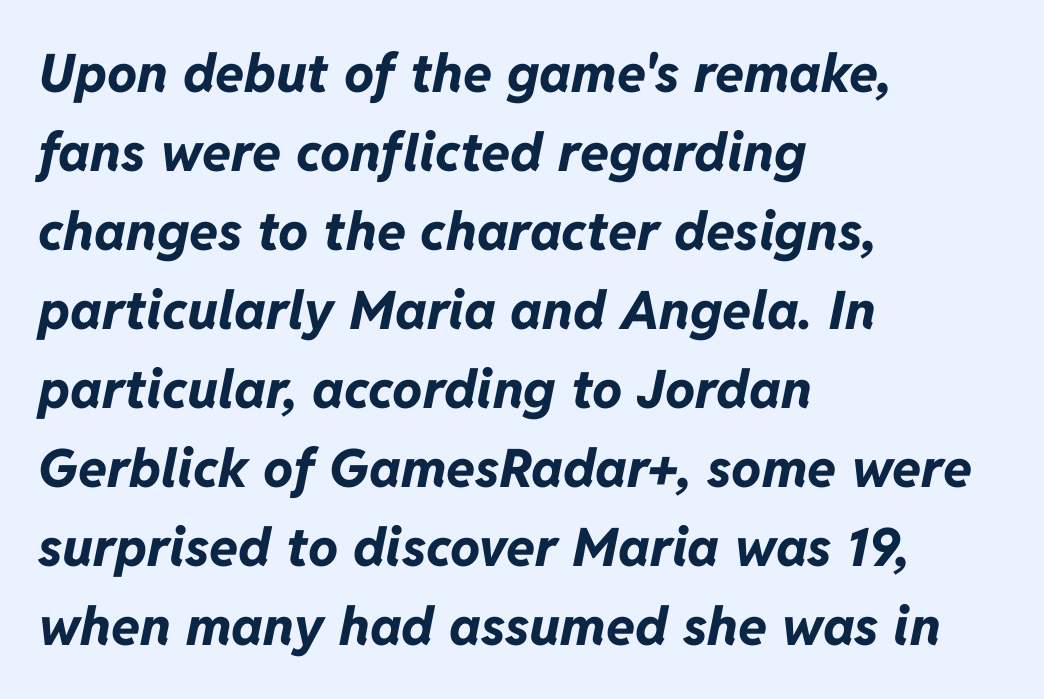
Looks like regular typesetting: each glyph gets only the width it needs. The ragged edge is on the right, which tells us the setting is flush left. A clean baseline with only descenders dipping below it. A typesetter would call this zero additional tracking. These words are printed bold, with thick strokes throughout.
